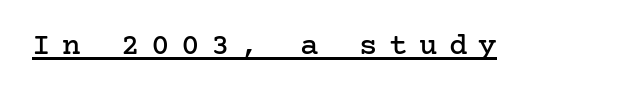
{"serif": "yes", "italic": "no", "width": "normal", "stroke_contrast": "low", "x_height": "medium", "underline": "yes", "letter_spacing": "wide", "letter_spacing_em": 0.36, "glyph_px": 31}
